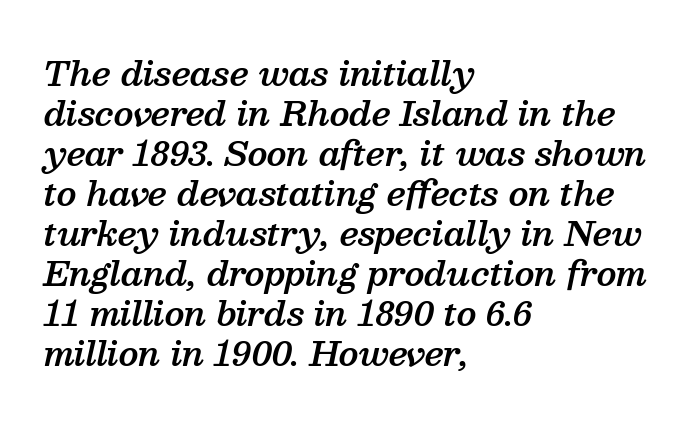
The image shows 33 px semibold serif type, italic (leaning right); set left-aligned, line spacing 1.21x, normal letter spacing, not underlined; medium stroke contrast and a medium x-height.
